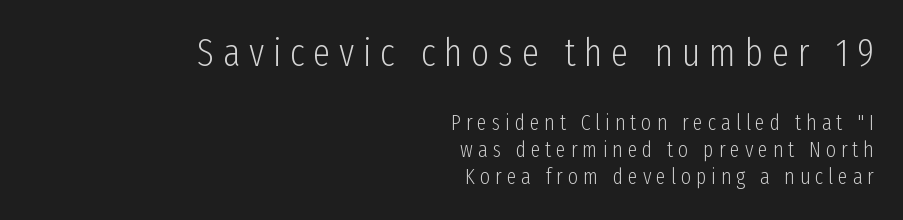
{"serif": "no", "italic": "no", "bold": "no", "weight": "light", "width": "condensed", "stroke_contrast": "low", "x_height": "medium", "monospaced": "no", "underline": "no", "align": "right", "line_spacing_ratio": 1.24, "letter_spacing": "wide", "letter_spacing_em": 0.22, "larger_block": "first", "size_ratio": 1.77, "glyph_px": 39}
